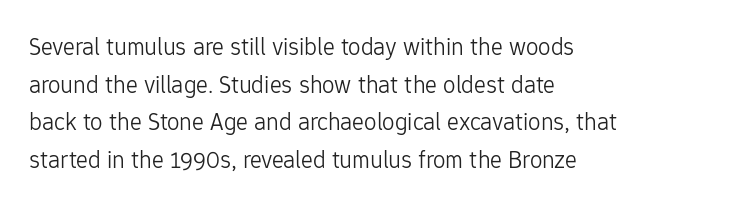
The image shows 25 px text type, upright; set left-aligned, normal line spacing (1.51x), normal letter spacing, not underlined.
